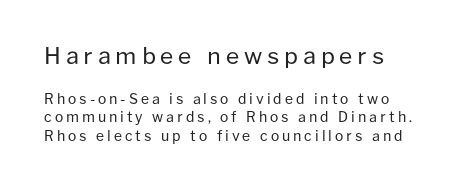
The font is comparable to plain body text, perhaps lighter. The face used here appears at its bigger size in the upper chunk. Reading down the block, your eye returns to a fixed left position each line. Glance below the letters and you will spot only blank space. The tracking reads as deliberately expanded to a designer's eye.
